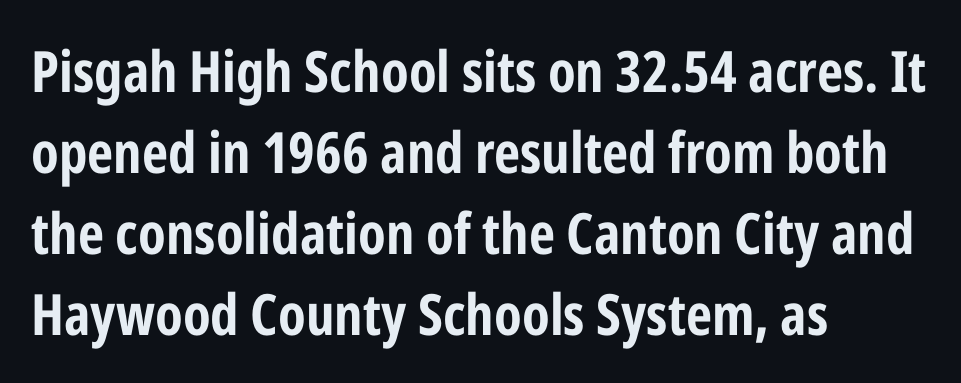
This is the regular roman posture of the typeface. In terms of weight, the rendering is a true, heavy bold. This sample has the flowing, uneven cadence of proportional lettering. The passage is arranged the way most books set body copy — flush left. Summary of vertical rhythm: regular, with standard interline spacing. The space beneath each line is pristine and unruled.
